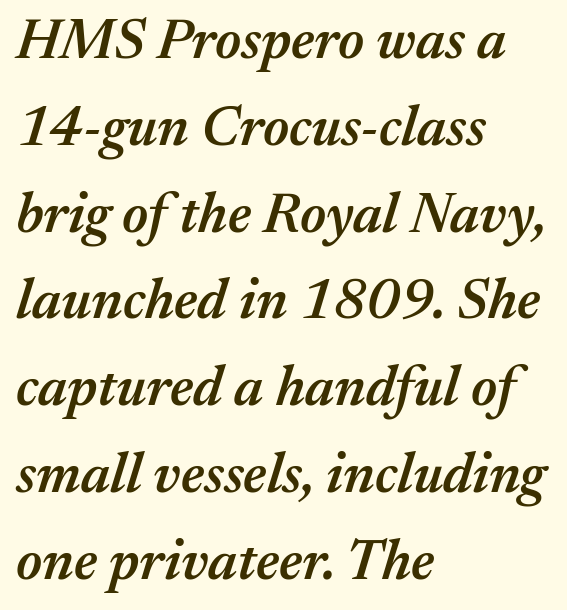
You could not count columns in this text — the font is proportionally spaced. Underline: absent. The rendering anchors every line to the left-hand side. This sample uses an oblique cut, with every glyph tilted off the vertical. The line texture is even and compact thanks to regular tracking. The font is running at a semibold setting, under full bold.
